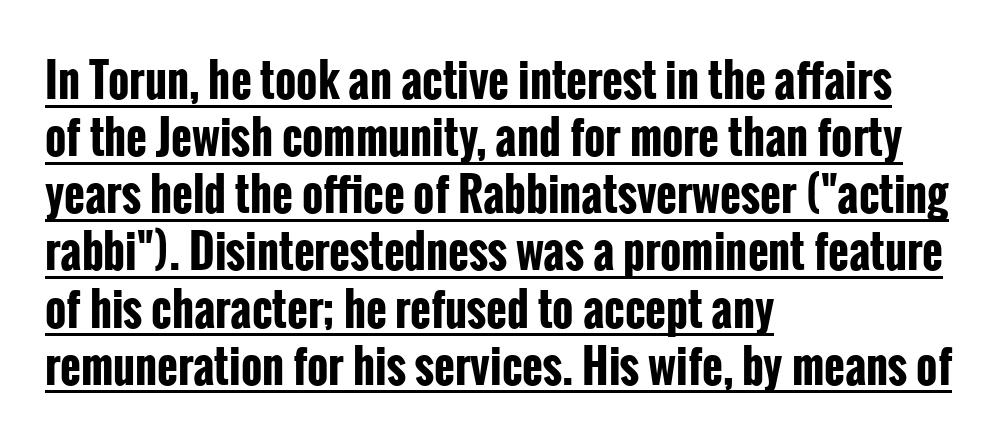
Caption: lettering with a line underneath. Teacher's note: observe the even left margin — that is flush-left alignment. Honestly, the row spacing looks completely unremarkable. Proportional: the letters do not fall into vertical columns.
